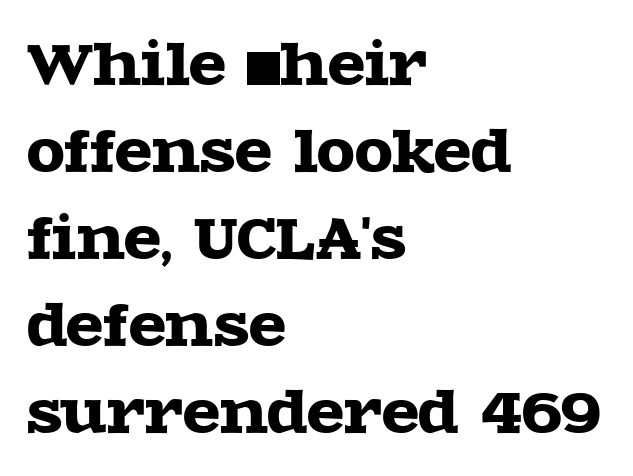
Q: Is the text italic (slanted)? A: No, it is upright.
Q: Is the typeface a serif or a sans-serif typeface? A: Serif.
Q: Is the text underlined? A: No.
Q: How is the paragraph aligned? A: Left-aligned.
Q: Is the spacing between letters normal or unusually wide? A: Normal.
Q: Is the spacing between lines tight, normal or loose? A: Normal.
Q: Width (condensed, normal, or wide)? A: Wide.
Q: x-height? A: Large.
Q: Monospaced? A: No.
